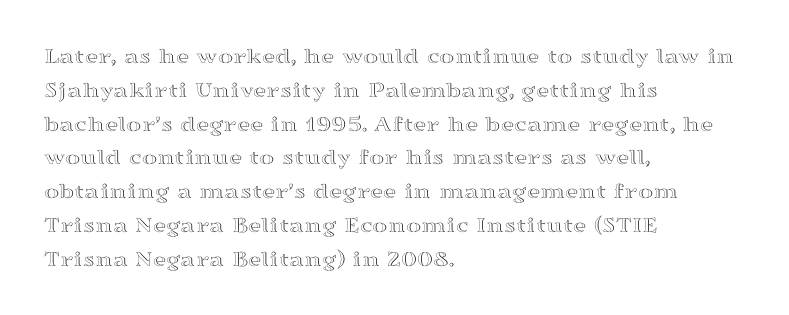
{"italic": "no", "underline": "no", "align": "left", "line_spacing": "normal", "line_spacing_ratio": 1.47, "letter_spacing": "normal", "letter_spacing_em": 0.0, "glyph_px": 23}
